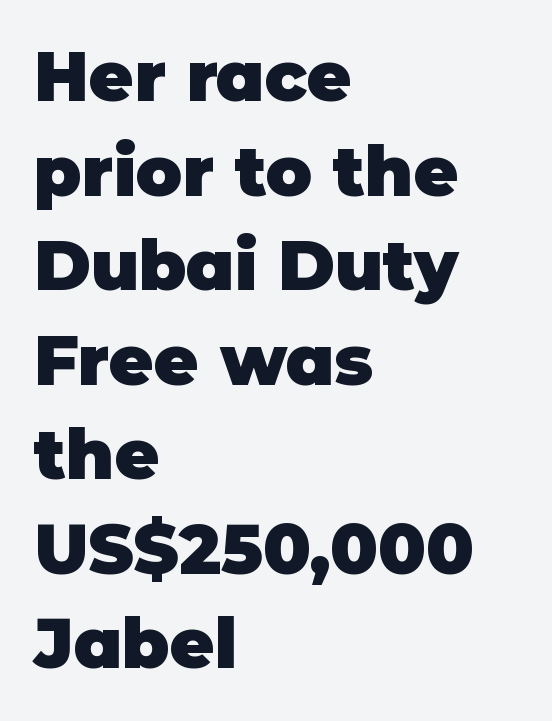
Q: Is the text bold? A: Yes.
Q: Is the text italic (slanted)? A: No, it is upright.
Q: Is the typeface a serif or a sans-serif typeface? A: Sans-serif.
Q: Is the text underlined? A: No.
Q: How is the paragraph aligned? A: Left-aligned.
Q: Is the spacing between letters normal or unusually wide? A: Normal.
Q: Is the spacing between lines tight, normal or loose? A: Normal.
Q: Width (condensed, normal, or wide)? A: Normal.
Q: Stroke contrast? A: Low.
Q: x-height? A: Large.
Q: Monospaced? A: No.
